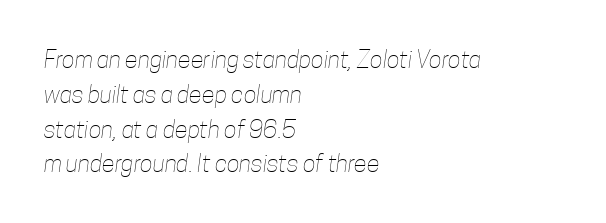
Q: Is the text bold? A: No.
Q: Is the text underlined? A: No.
Q: How is the paragraph aligned? A: Left-aligned.
Q: Is the spacing between letters normal or unusually wide? A: Normal.
Q: Is the spacing between lines tight, normal or loose? A: Normal.
